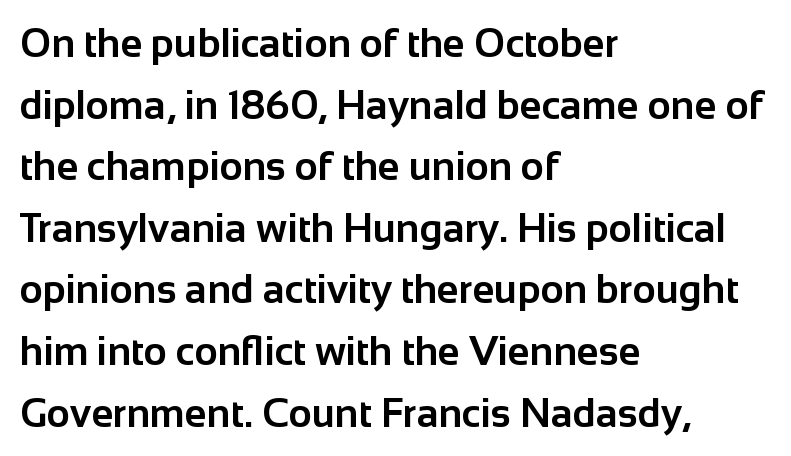
The passage shown has conventional tracking throughout. As a designer I'd log this as weight 700, bold. Type without underlining. Notice how the passage keeps a crisp vertical edge on the left only.
